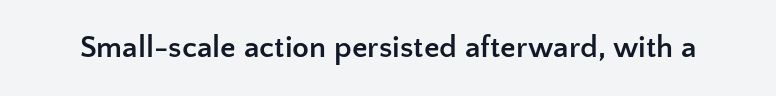
{"serif": "no", "italic": "no", "bold": "yes", "weight": "semibold", "width": "normal", "stroke_contrast": "low", "x_height": "medium", "monospaced": "no", "underline": "no", "letter_spacing": "normal", "letter_spacing_em": 0.0, "glyph_px": 31}
